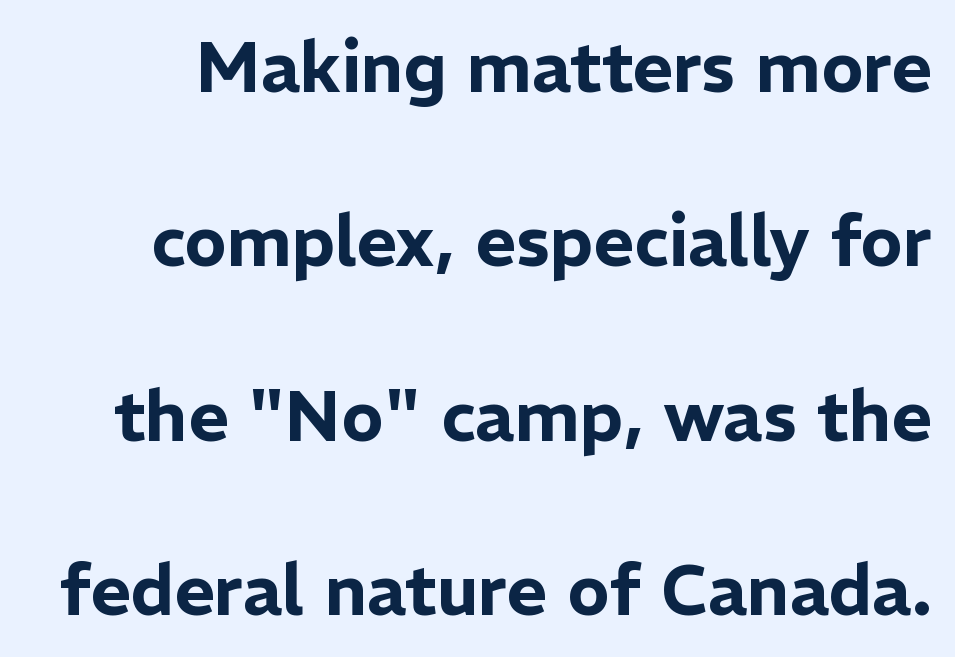
Q: Is the text italic (slanted)? A: No, it is upright.
Q: Is the typeface a serif or a sans-serif typeface? A: Sans-serif.
Q: Is the text underlined? A: No.
Q: Is the spacing between letters normal or unusually wide? A: Normal.
Q: Is the spacing between lines tight, normal or loose? A: Loose.
Q: Width (condensed, normal, or wide)? A: Normal.
Q: Stroke contrast? A: Low.
Q: x-height? A: Medium.
Q: Monospaced? A: No.
